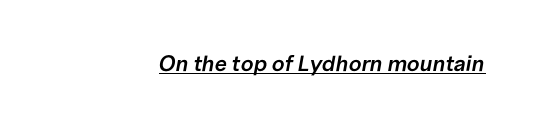
The image shows 22 px text type, italic (leaning right); set right-aligned, normal letter spacing, underlined.
